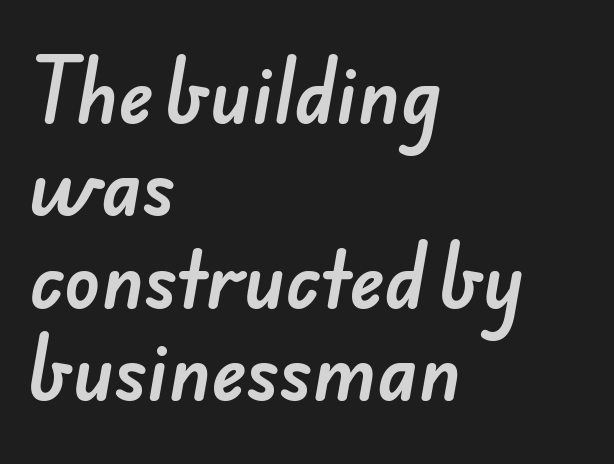
{"serif": "no", "width": "normal", "stroke_contrast": "low", "x_height": "small", "monospaced": "no", "underline": "no", "align": "left", "line_spacing": "normal", "line_spacing_ratio": 1.25, "letter_spacing": "normal", "letter_spacing_em": 0.0, "glyph_px": 74}
